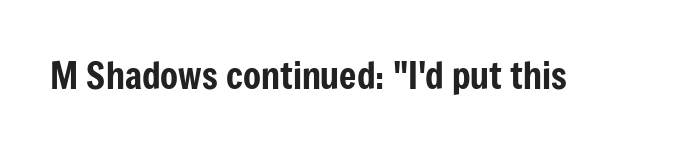
The letters sit at their default tracking, neither squeezed nor spread. The specimen reads as upright at a glance. Proportional: the letters do not fall into vertical columns. Each row of text sits above clean, open space.
